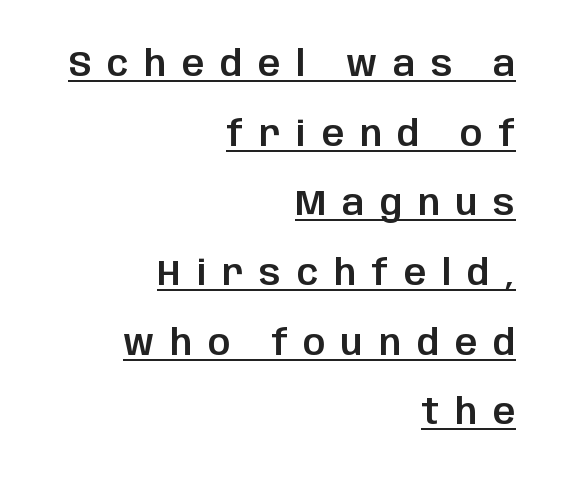
The image shows 35 px sans-serif type, upright; set right-aligned, loose line spacing (1.99x), unusually wide letter spacing (+0.45 em), underlined; low stroke contrast and a large x-height.
